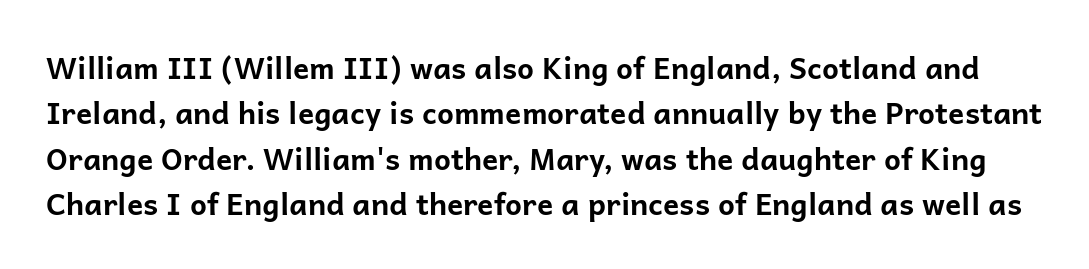
{"serif": "no", "italic": "no", "bold": "yes", "weight": "bold", "width": "normal", "stroke_contrast": "low", "x_height": "medium", "monospaced": "no", "underline": "no", "line_spacing": "normal", "line_spacing_ratio": 1.51, "letter_spacing": "normal", "letter_spacing_em": 0.0, "glyph_px": 30}
